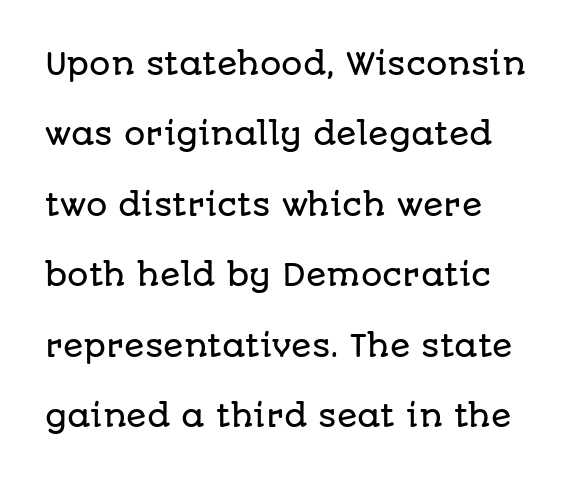
Q: Is the text italic (slanted)? A: No, it is upright.
Q: Is the typeface a serif or a sans-serif typeface? A: Sans-serif.
Q: Is the text underlined? A: No.
Q: How is the paragraph aligned? A: Left-aligned.
Q: Is the spacing between letters normal or unusually wide? A: Normal.
Q: Is the spacing between lines tight, normal or loose? A: Loose.
Q: Width (condensed, normal, or wide)? A: Normal.
Q: Stroke contrast? A: Low.
Q: x-height? A: Large.
Q: Monospaced? A: No.
